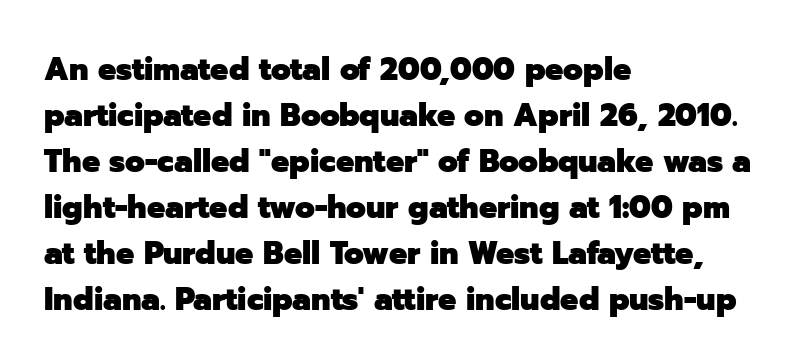
The image shows 32 px heavy sans-serif type, upright; set left-aligned, normal line spacing (1.44x), normal letter spacing, not underlined; low stroke contrast and a medium x-height.
